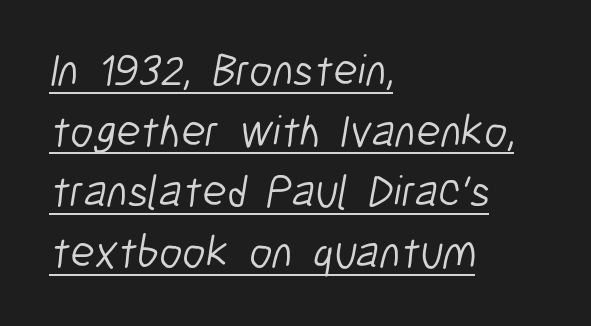
Q: Is the text bold? A: No.
Q: Is the typeface a serif or a sans-serif typeface? A: Sans-serif.
Q: Is the text underlined? A: Yes.
Q: How is the paragraph aligned? A: Left-aligned.
Q: Is the spacing between letters normal or unusually wide? A: Normal.
Q: Is the spacing between lines tight, normal or loose? A: Normal.
Q: Width (condensed, normal, or wide)? A: Condensed.
Q: Stroke contrast? A: Low.
Q: x-height? A: Medium.
Q: Monospaced? A: No.
